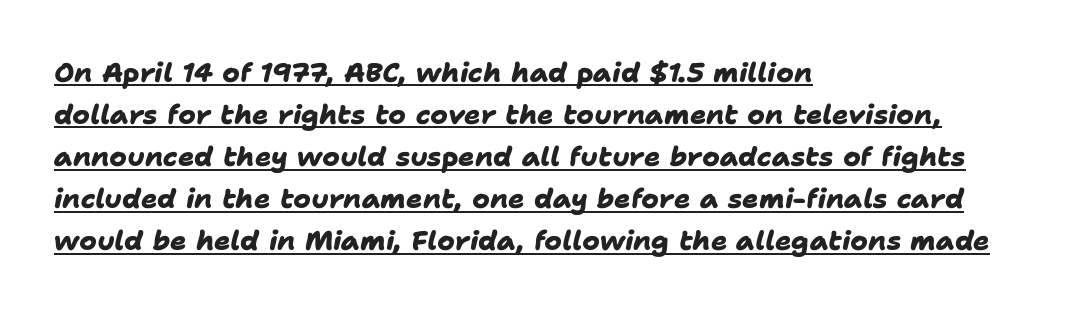
{"bold": "yes", "underline": "yes", "align": "left", "line_spacing": "normal", "line_spacing_ratio": 1.56, "letter_spacing": "normal", "letter_spacing_em": 0.0, "glyph_px": 27}
